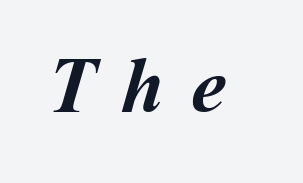
Q: Is the text bold? A: Yes.
Q: Is the text underlined? A: No.
Q: Is the spacing between letters normal or unusually wide? A: Unusually wide.
Q: Width (condensed, normal, or wide)? A: Normal.
Q: Stroke contrast? A: Medium.
Q: x-height? A: Medium.
Q: Monospaced? A: No.
